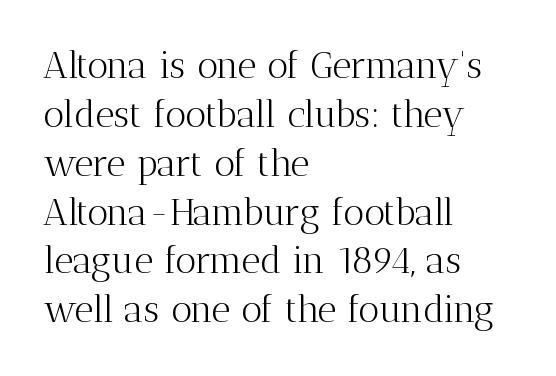
{"serif": "yes", "italic": "no", "bold": "no", "weight": "light", "width": "normal", "stroke_contrast": "medium", "x_height": "medium", "monospaced": "no", "underline": "no", "align": "left", "line_spacing": "normal", "line_spacing_ratio": 1.32, "letter_spacing": "normal", "letter_spacing_em": 0.0, "glyph_px": 37}
